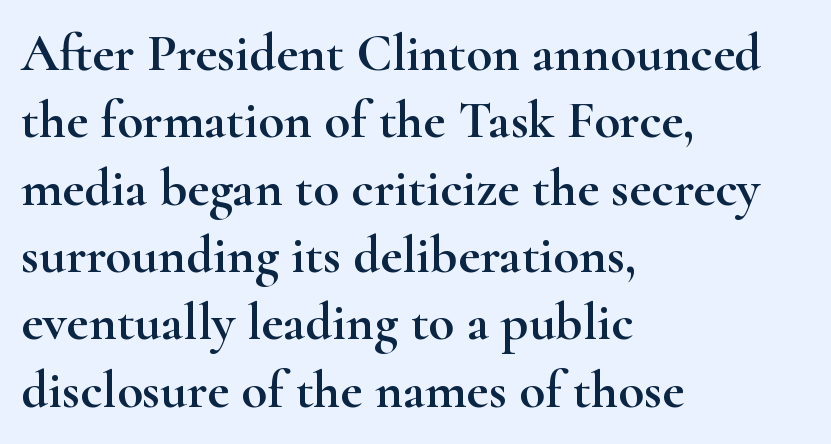
Q: Is the text italic (slanted)? A: No, it is upright.
Q: Is the typeface a serif or a sans-serif typeface? A: Serif.
Q: Is the text underlined? A: No.
Q: How is the paragraph aligned? A: Left-aligned.
Q: Is the spacing between letters normal or unusually wide? A: Normal.
Q: Is the spacing between lines tight, normal or loose? A: Normal.
Q: Width (condensed, normal, or wide)? A: Wide.
Q: Stroke contrast? A: High.
Q: x-height? A: Small.
Q: Monospaced? A: No.
